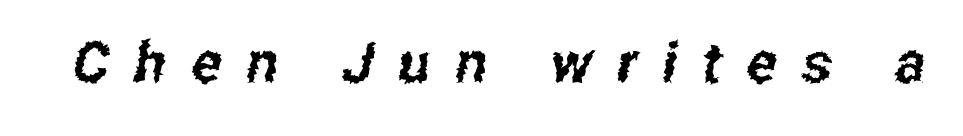
Q: Is the typeface a serif or a sans-serif typeface? A: Sans-serif.
Q: Is the text underlined? A: No.
Q: Is the spacing between letters normal or unusually wide? A: Unusually wide.
Q: Width (condensed, normal, or wide)? A: Condensed.
Q: Stroke contrast? A: Low.
Q: x-height? A: Medium.
Q: Monospaced? A: No.
